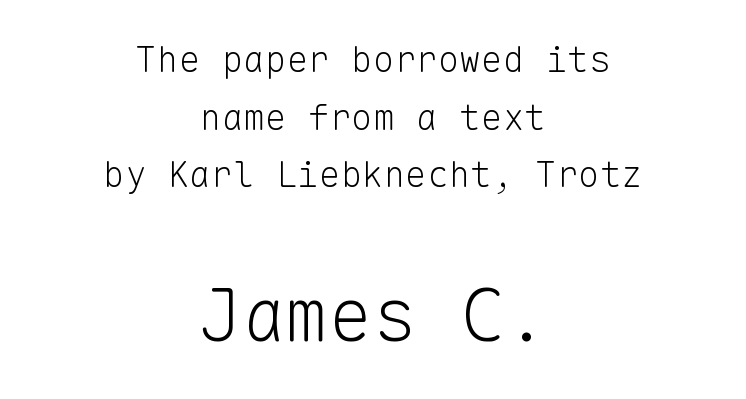
{"serif": "no", "italic": "no", "bold": "no", "weight": "light", "width": "normal", "stroke_contrast": "low", "x_height": "medium", "monospaced": "yes", "underline": "no", "align": "center", "line_spacing": "normal", "line_spacing_ratio": 1.6, "letter_spacing": "normal", "letter_spacing_em": 0.0, "larger_block": "second", "size_ratio": 2.03, "glyph_px": 73}
